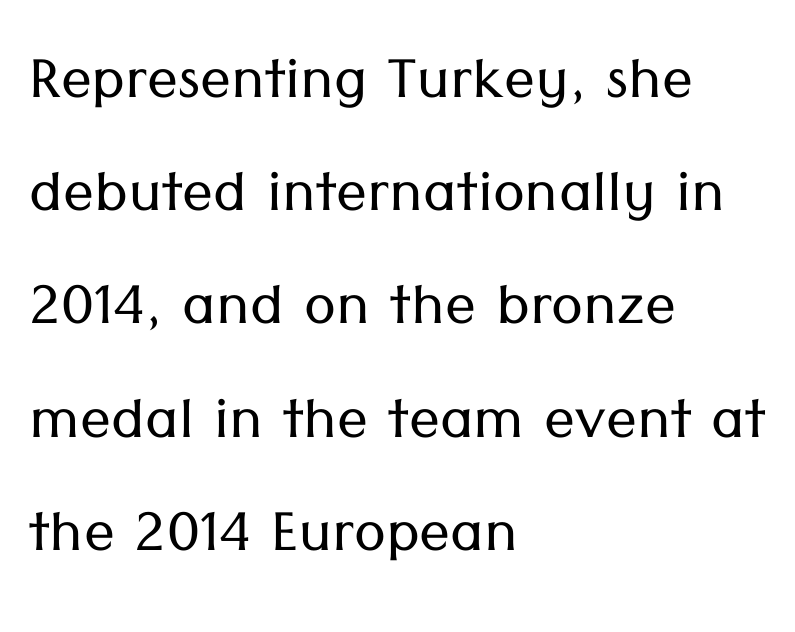
The image shows 77 px light sans-serif type, upright; set left-aligned, normal line spacing (1.47x), normal letter spacing, not underlined; low stroke contrast and a medium x-height.
